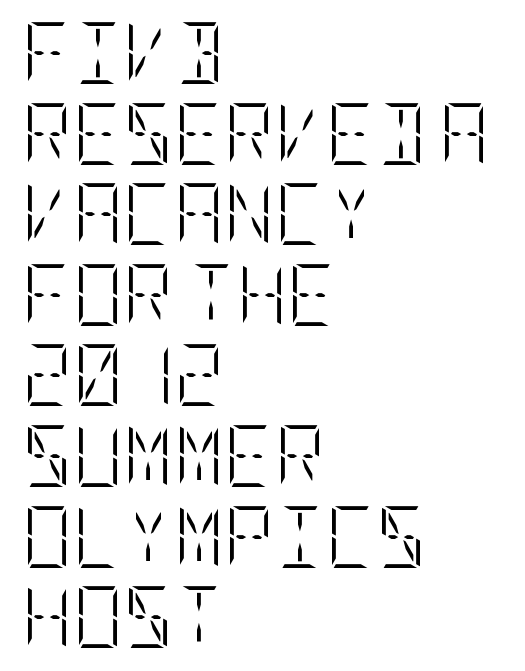
The image shows 62 px light, condensed type, upright; set left-aligned, normal line spacing (1.3x), normal letter spacing, not underlined; low stroke contrast and a large x-height.
